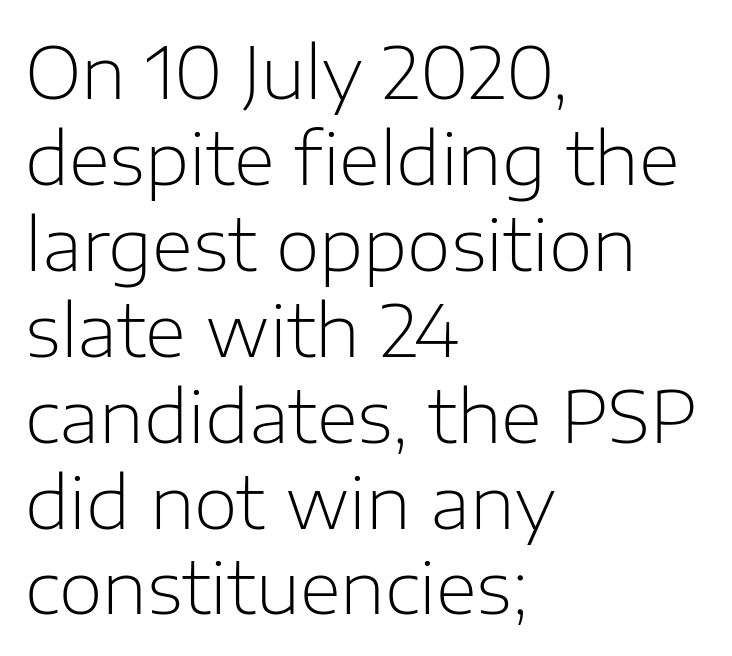
Q: Is the text bold? A: No.
Q: Is the text italic (slanted)? A: No, it is upright.
Q: Is the typeface a serif or a sans-serif typeface? A: Sans-serif.
Q: Is the text underlined? A: No.
Q: How is the paragraph aligned? A: Left-aligned.
Q: Is the spacing between letters normal or unusually wide? A: Normal.
Q: Width (condensed, normal, or wide)? A: Normal.
Q: Stroke contrast? A: Low.
Q: x-height? A: Medium.
Q: Monospaced? A: No.
